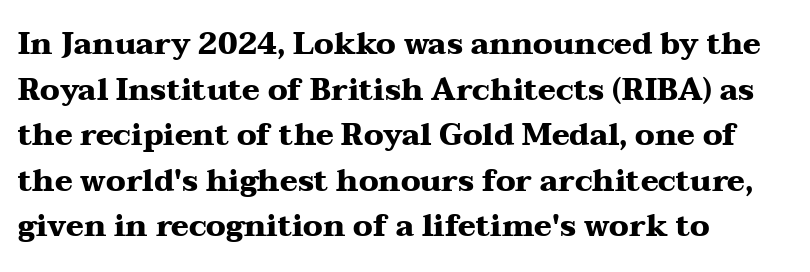
The image shows 30 px heavy, wide serif type, upright; set left-aligned, normal line spacing (1.52x), normal letter spacing, not underlined; medium stroke contrast and a medium x-height.
